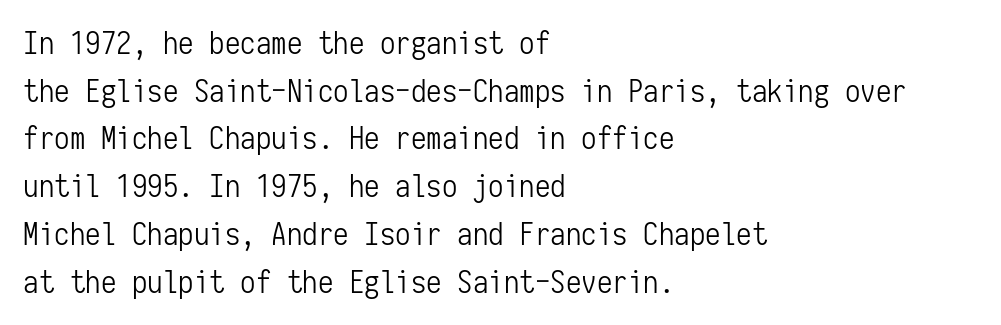
The image shows 31 px light, condensed sans-serif type, upright, monospaced; set left-aligned, normal line spacing (1.54x), normal letter spacing, not underlined; low stroke contrast and a medium x-height.
